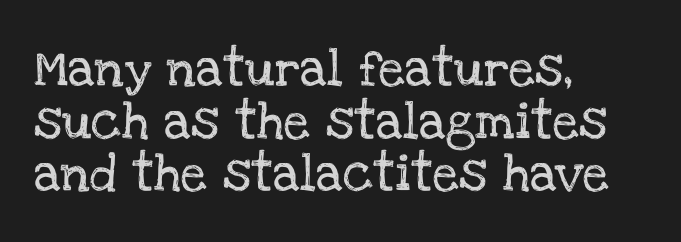
The image shows 37 px serif type, upright; set left-aligned, normal line spacing (1.42x), normal letter spacing, not underlined; low stroke contrast and a large x-height.
